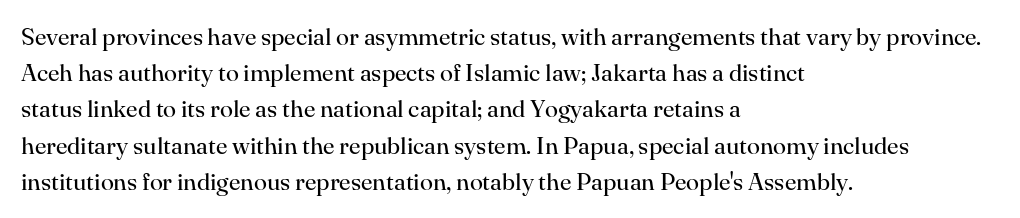
{"italic": "no", "bold": "no", "underline": "no", "align": "left", "line_spacing": "normal", "line_spacing_ratio": 1.51, "letter_spacing": "normal", "letter_spacing_em": 0.0, "glyph_px": 24}
